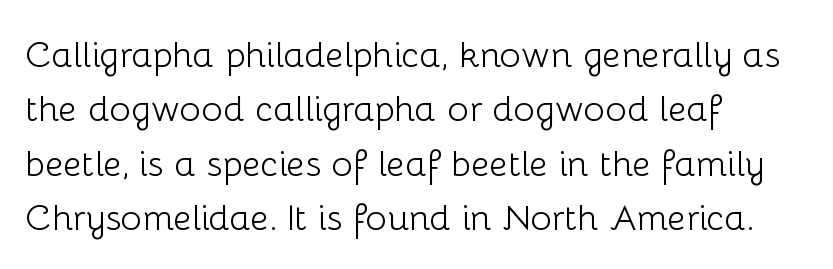
Q: Is the text bold? A: No.
Q: Is the text italic (slanted)? A: No, it is upright.
Q: Is the typeface a serif or a sans-serif typeface? A: Sans-serif.
Q: Is the text underlined? A: No.
Q: How is the paragraph aligned? A: Left-aligned.
Q: Is the spacing between letters normal or unusually wide? A: Normal.
Q: Is the spacing between lines tight, normal or loose? A: Normal.
Q: Width (condensed, normal, or wide)? A: Normal.
Q: Stroke contrast? A: Low.
Q: x-height? A: Medium.
Q: Monospaced? A: No.
